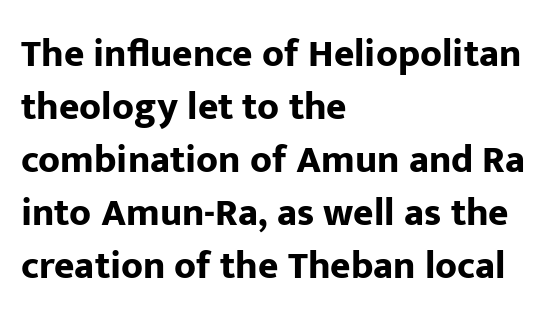
The image shows 39 px bold sans-serif type, upright; set left-aligned, normal line spacing (1.36x), normal letter spacing, not underlined; low stroke contrast and a medium x-height.
